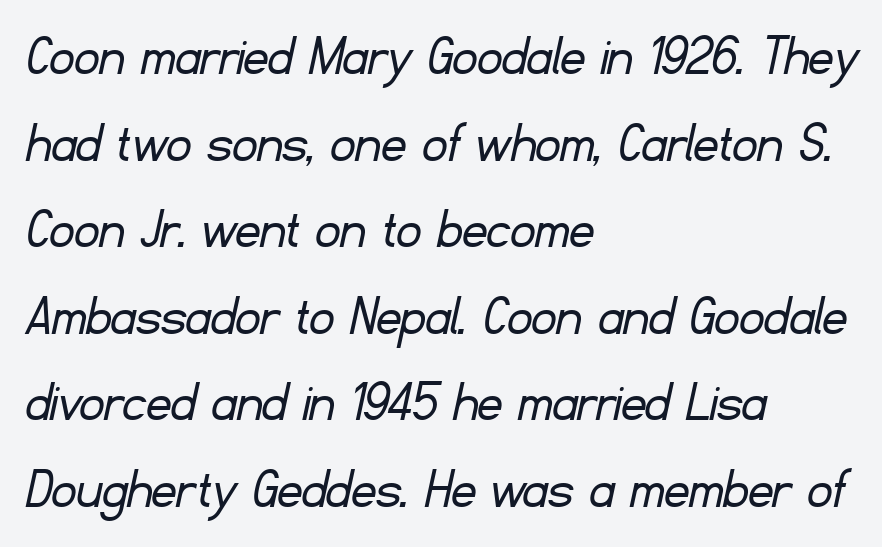
The letters carry no serifs — their stems end cleanly without finishing strokes. A typesetter would call this zero additional tracking. Note the varied advance widths — an 'i' is clearly narrower than an 'm'. Weight: not bold — regular or lighter. Just letters on the line, the space beneath them empty.
